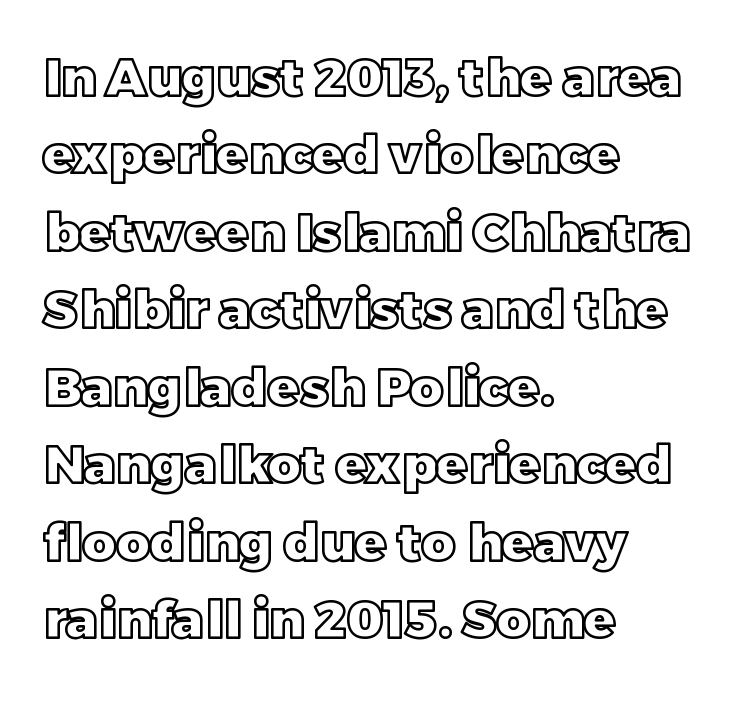
The image shows 52 px text type, upright; set left-aligned, normal line spacing (1.49x), normal letter spacing, not underlined; a large x-height.
